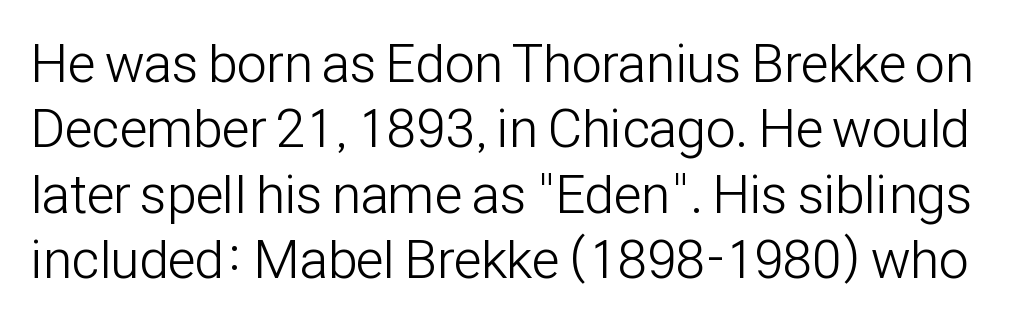
Italic: no, the glyphs are upright roman. This is not heavy type; no bold has been used. Nothing unusual about the tracking: characters are spaced as the font intends. This rendering features lettering with no underline.
